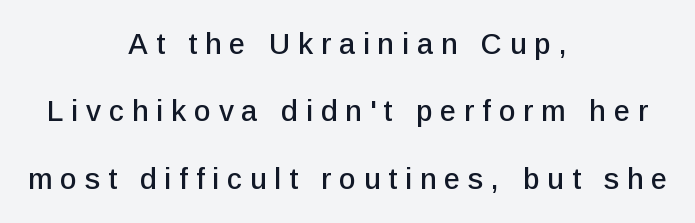
The image shows 29 px sans-serif type, upright; set centered, loose line spacing (2.32x), unusually wide letter spacing (+0.27 em), not underlined; low stroke contrast and a medium x-height.
